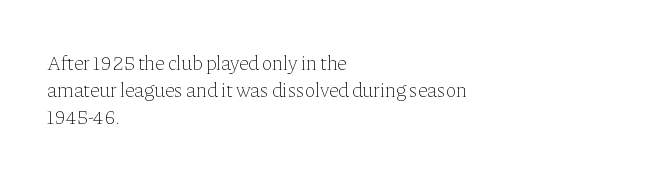
{"italic": "no", "bold": "no", "underline": "no", "align": "left", "line_spacing": "normal", "line_spacing_ratio": 1.35, "letter_spacing": "normal", "letter_spacing_em": 0.0, "glyph_px": 20}
